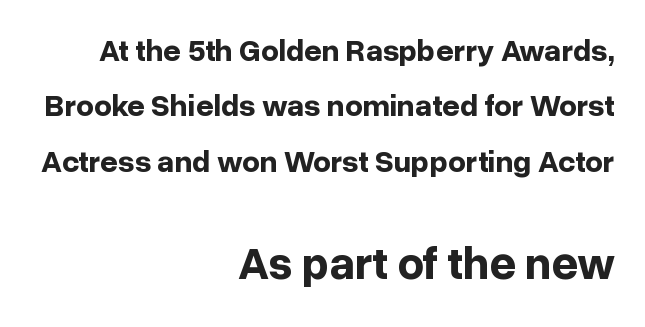
Q: Is the text bold? A: Yes.
Q: Is the text italic (slanted)? A: No, it is upright.
Q: Is the typeface a serif or a sans-serif typeface? A: Sans-serif.
Q: Is the text underlined? A: No.
Q: How is the paragraph aligned? A: Right-aligned.
Q: Is the spacing between letters normal or unusually wide? A: Normal.
Q: Which block of text is set in a larger size, the first (top) or the second (bottom)? A: The second (bottom) one.
Q: Width (condensed, normal, or wide)? A: Normal.
Q: Stroke contrast? A: Low.
Q: x-height? A: Medium.
Q: Monospaced? A: No.
